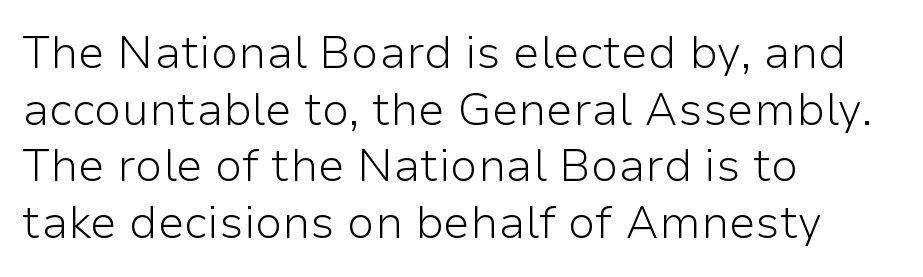
Vertically, the passage feels balanced, rows spaced as you'd expect. Font category for this specimen: sans-serif. In terms of posture, this sample is upright. Nothing heavy about these letters — not bold at all. Here the designer chose a conventional face with non-uniform glyph widths.
